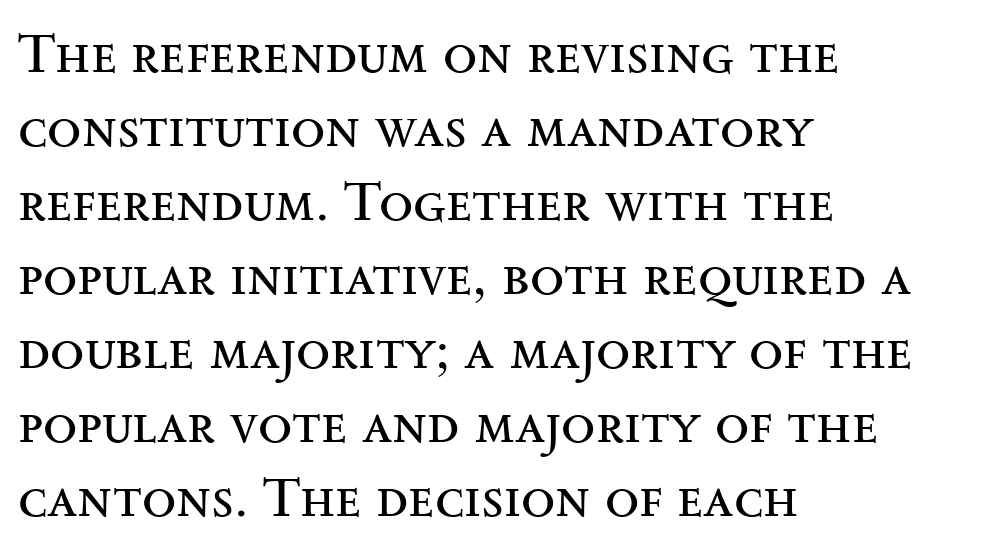
Q: Is the text bold? A: No.
Q: Is the text italic (slanted)? A: No, it is upright.
Q: Is the typeface a serif or a sans-serif typeface? A: Serif.
Q: Is the text underlined? A: No.
Q: How is the paragraph aligned? A: Left-aligned.
Q: Is the spacing between letters normal or unusually wide? A: Normal.
Q: Is the spacing between lines tight, normal or loose? A: Normal.
Q: Width (condensed, normal, or wide)? A: Wide.
Q: Stroke contrast? A: Medium.
Q: x-height? A: Small.
Q: Monospaced? A: No.
